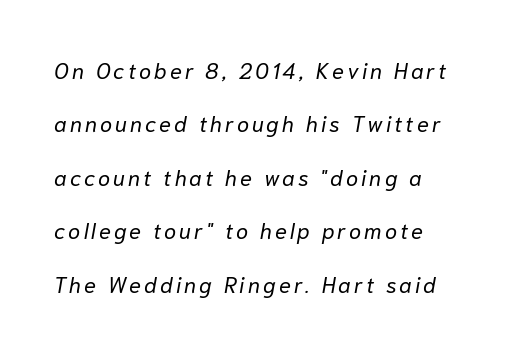
Q: Is the text bold? A: No.
Q: Is the text italic (slanted)? A: Yes, it leans right by about 10 degrees.
Q: Is the text underlined? A: No.
Q: Is the spacing between lines tight, normal or loose? A: Loose.
